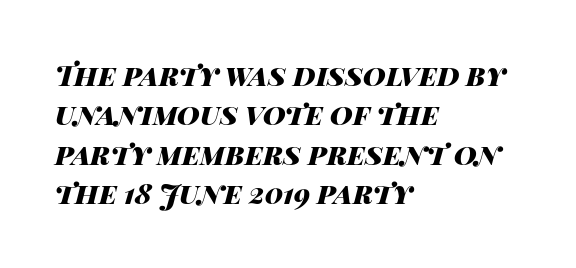
{"italic": "yes", "lean": "right", "slant_degrees": 14, "bold": "yes", "weight": "heavy", "width": "wide", "stroke_contrast": "high", "x_height": "large", "monospaced": "no", "underline": "no", "align": "left", "line_spacing": "normal", "line_spacing_ratio": 1.41, "letter_spacing": "normal", "letter_spacing_em": 0.0, "glyph_px": 28}
